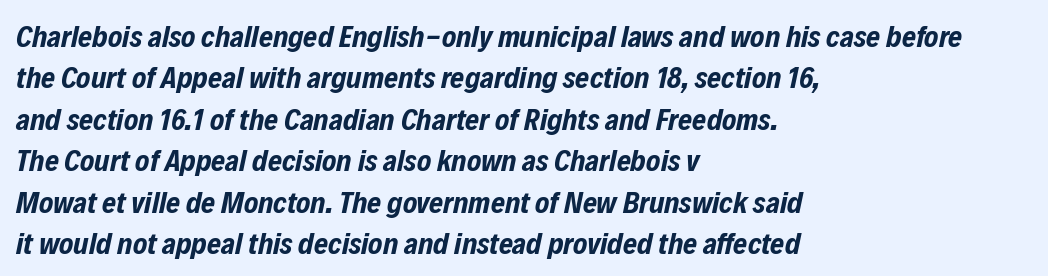
Q: Is the text bold? A: Yes.
Q: Is the text italic (slanted)? A: Yes, it leans right by about 12 degrees.
Q: Is the text underlined? A: No.
Q: How is the paragraph aligned? A: Left-aligned.
Q: Is the spacing between letters normal or unusually wide? A: Normal.
Q: Is the spacing between lines tight, normal or loose? A: Normal.
Q: Width (condensed, normal, or wide)? A: Condensed.
Q: Stroke contrast? A: Low.
Q: x-height? A: Medium.
Q: Monospaced? A: No.
